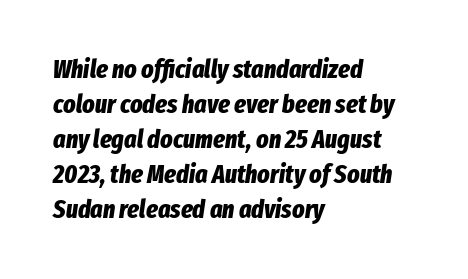
The image shows 26 px bold type, italic (leaning right); set left-aligned, normal line spacing (1.35x), normal letter spacing, not underlined.
